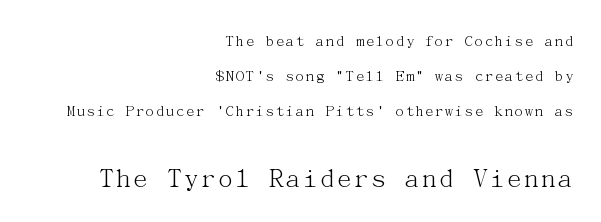
Right-aligned paragraph, ragged on the left. Tall strokes in this sample are plumb rather than angled. The designer went with a serif here, giving each stem small feet. Beneath every word, the page is bare.
